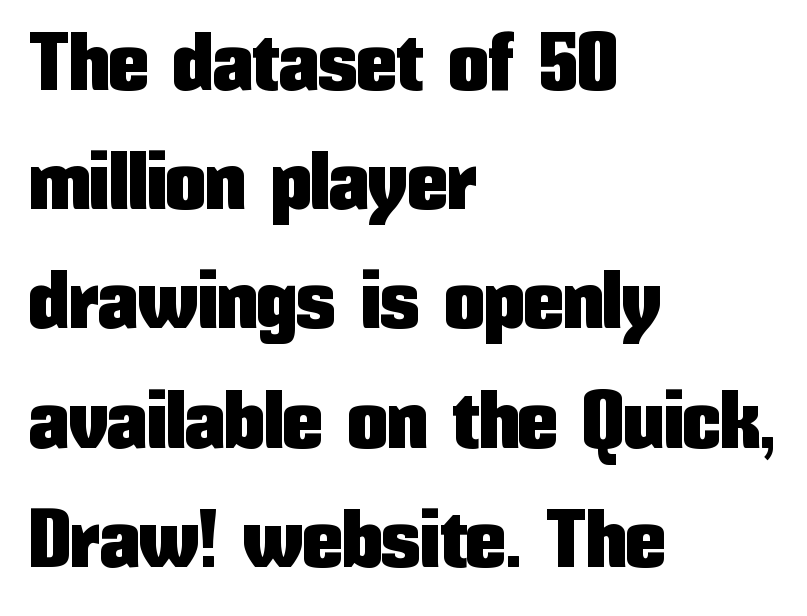
Q: Is the text italic (slanted)? A: No, it is upright.
Q: Is the typeface a serif or a sans-serif typeface? A: Sans-serif.
Q: Is the text underlined? A: No.
Q: How is the paragraph aligned? A: Left-aligned.
Q: Is the spacing between letters normal or unusually wide? A: Normal.
Q: Is the spacing between lines tight, normal or loose? A: Normal.
Q: Width (condensed, normal, or wide)? A: Condensed.
Q: Stroke contrast? A: Low.
Q: x-height? A: Medium.
Q: Monospaced? A: No.
